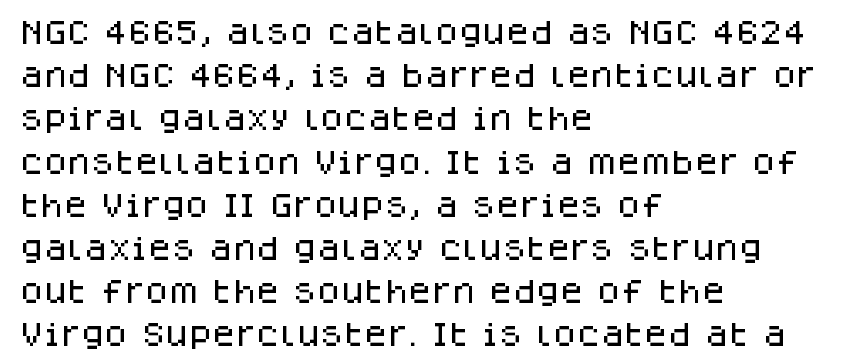
{"italic": "no", "underline": "no", "align": "left", "line_spacing": "normal", "line_spacing_ratio": 1.6, "letter_spacing": "normal", "letter_spacing_em": 0.0, "glyph_px": 27}
